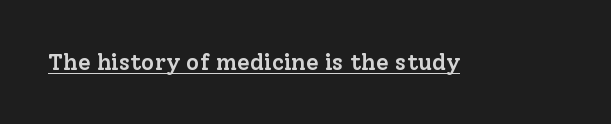
A typesetter would call this zero additional tracking. The rendered words wear a rule along their underside. Every character sits straight up, as roman type does. Typesetter's note: demi weight, one step under bold.
